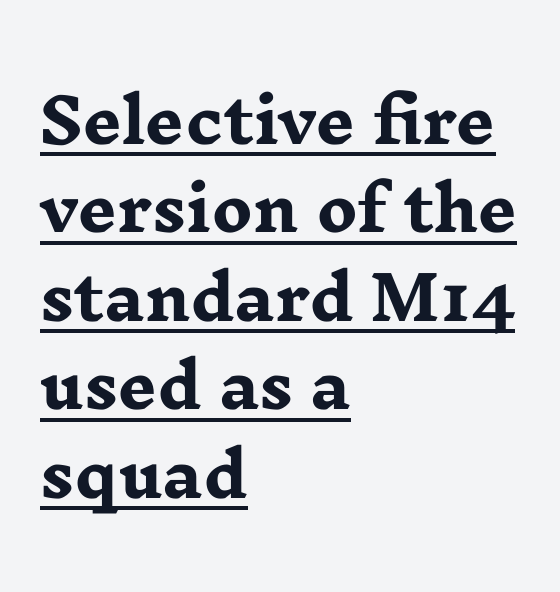
Q: Is the text bold? A: Yes.
Q: Is the text italic (slanted)? A: No, it is upright.
Q: Is the typeface a serif or a sans-serif typeface? A: Serif.
Q: Is the text underlined? A: Yes.
Q: How is the paragraph aligned? A: Left-aligned.
Q: Is the spacing between letters normal or unusually wide? A: Normal.
Q: Is the spacing between lines tight, normal or loose? A: Normal.
Q: Width (condensed, normal, or wide)? A: Wide.
Q: Stroke contrast? A: Low.
Q: x-height? A: Medium.
Q: Monospaced? A: No.
